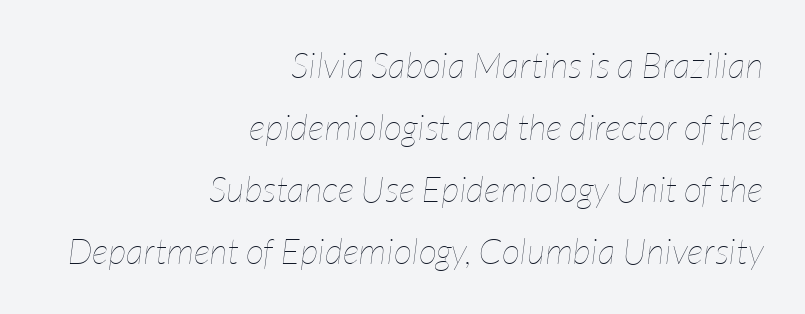
{"italic": "yes", "lean": "right", "slant_degrees": 7, "bold": "no", "weight": "thin", "width": "condensed", "stroke_contrast": "low", "x_height": "medium", "monospaced": "no", "underline": "no", "align": "right", "line_spacing_ratio": 1.72, "letter_spacing": "normal", "letter_spacing_em": 0.0, "glyph_px": 36}
